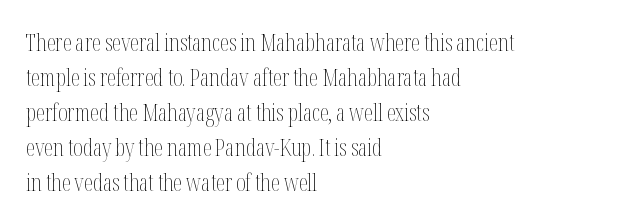
Weight: not bold — regular or lighter. The typesetter chose a ragged-right arrangement here. Each new line begins a customary step beneath the previous one. You could call the tracking neutral — neither tight nor loose. Only glyphs here, with clear space below each row. You can tell it's not italic because the verticals are truly vertical.
